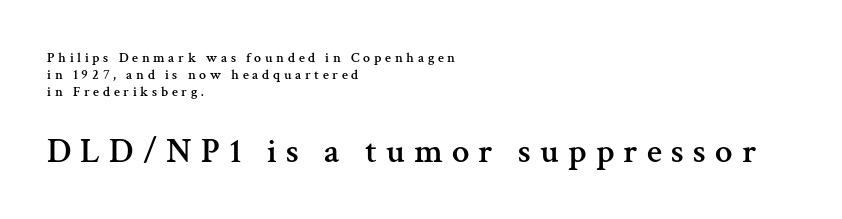
The image shows 35 px serif type, upright; set left-aligned, line spacing 1.2x, unusually wide letter spacing (+0.26 em), not underlined; the second (bottom) block is 2.5x larger; medium stroke contrast and a medium x-height.
